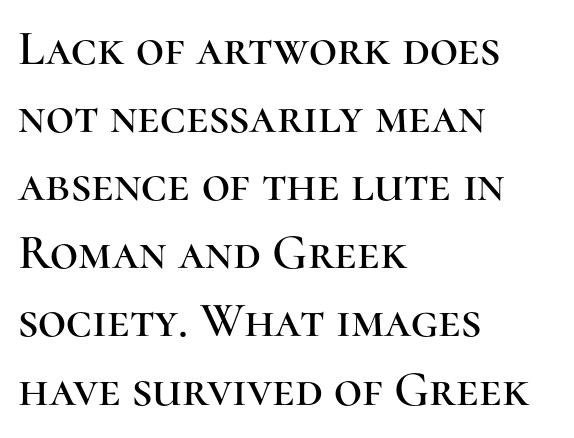
Q: Is the text italic (slanted)? A: No, it is upright.
Q: Is the typeface a serif or a sans-serif typeface? A: Serif.
Q: Is the text underlined? A: No.
Q: How is the paragraph aligned? A: Left-aligned.
Q: Is the spacing between letters normal or unusually wide? A: Normal.
Q: Is the spacing between lines tight, normal or loose? A: Normal.
Q: Width (condensed, normal, or wide)? A: Normal.
Q: Stroke contrast? A: High.
Q: x-height? A: Medium.
Q: Monospaced? A: No.
